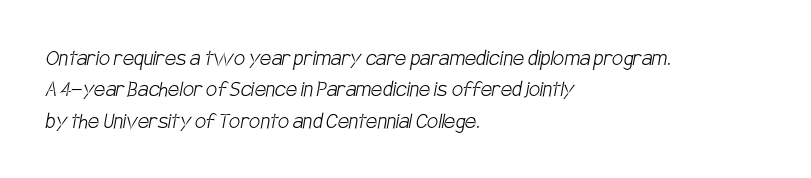
Q: Is the text bold? A: No.
Q: Is the text underlined? A: No.
Q: How is the paragraph aligned? A: Left-aligned.
Q: Is the spacing between letters normal or unusually wide? A: Normal.
Q: Is the spacing between lines tight, normal or loose? A: Normal.
